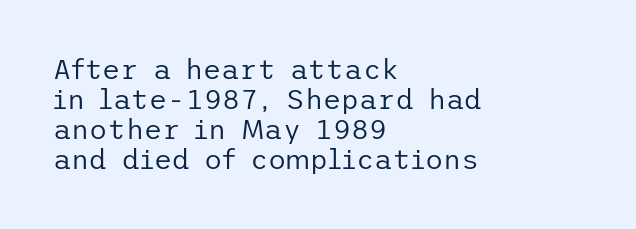
{"serif": "no", "italic": "no", "bold": "no", "weight": "regular", "width": "normal", "stroke_contrast": "low", "x_height": "medium", "underline": "no", "align": "left", "line_spacing": "tight", "line_spacing_ratio": 1.07, "letter_spacing": "normal", "letter_spacing_em": 0.0, "glyph_px": 28}
